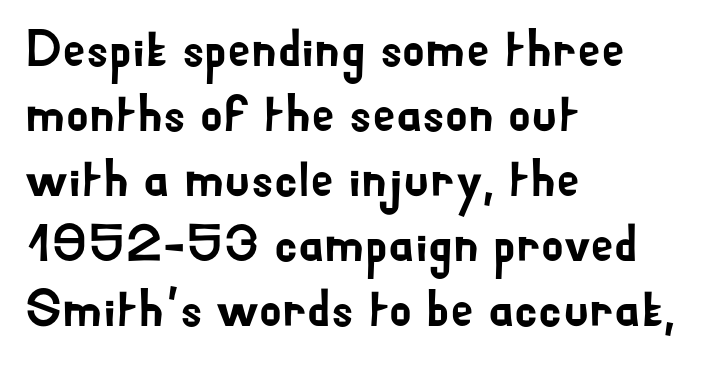
The typography opts for an upright posture over an oblique one. Typeset ragged right — the left edge is the straight one. Varying glyph widths throughout — classic text-font behaviour. Interline gaps are of average width in this sample.
